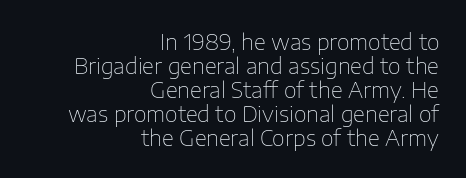
Q: Is the text bold? A: No.
Q: Is the text italic (slanted)? A: No, it is upright.
Q: Is the text underlined? A: No.
Q: How is the paragraph aligned? A: Right-aligned.
Q: Is the spacing between letters normal or unusually wide? A: Normal.
Q: Is the spacing between lines tight, normal or loose? A: Tight.
